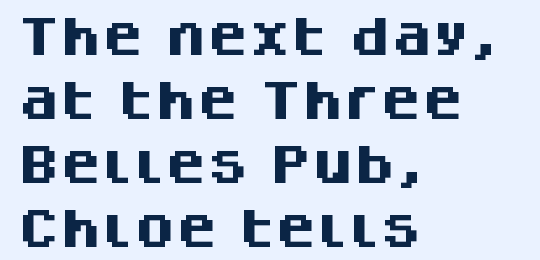
{"serif": "no", "italic": "no", "bold": "yes", "weight": "heavy", "width": "normal", "stroke_contrast": "medium", "x_height": "large", "monospaced": "no", "underline": "no", "align": "left", "line_spacing": "normal", "line_spacing_ratio": 1.52, "letter_spacing": "normal", "letter_spacing_em": 0.0, "glyph_px": 42}
